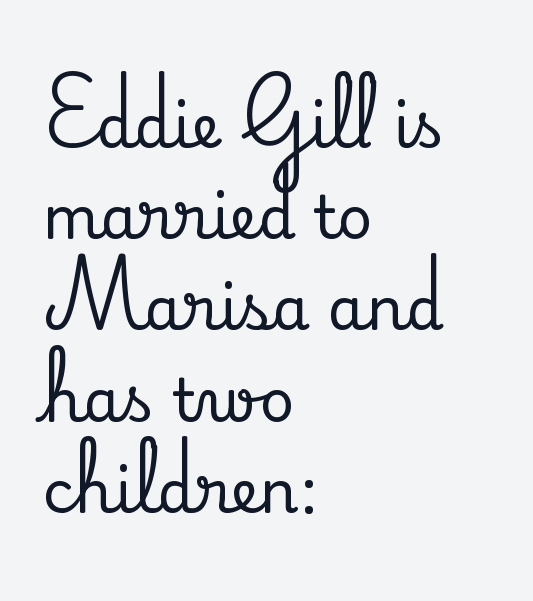
Q: Is the text italic (slanted)? A: No, it is upright.
Q: Is the typeface a serif or a sans-serif typeface? A: Serif.
Q: Is the text underlined? A: No.
Q: How is the paragraph aligned? A: Left-aligned.
Q: Is the spacing between letters normal or unusually wide? A: Normal.
Q: Is the spacing between lines tight, normal or loose? A: Normal.
Q: Width (condensed, normal, or wide)? A: Normal.
Q: Stroke contrast? A: Medium.
Q: x-height? A: Small.
Q: Monospaced? A: No.
